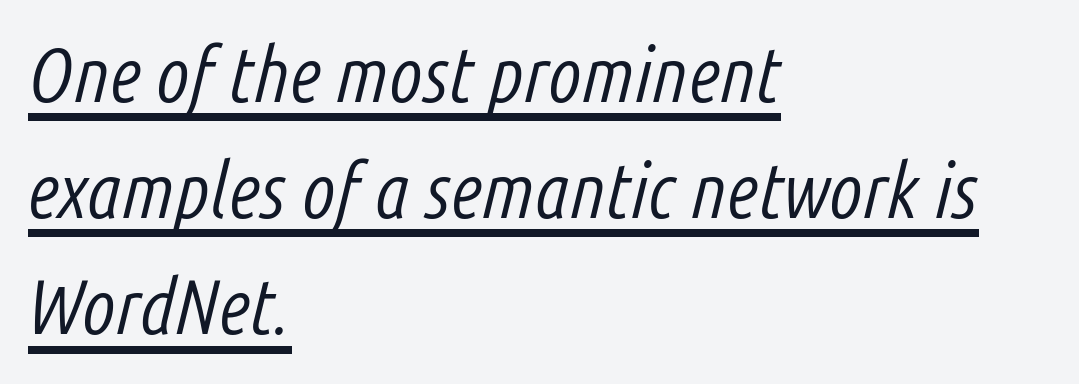
Q: Is the text bold? A: No.
Q: Is the text italic (slanted)? A: Yes, it leans right by about 14 degrees.
Q: Is the text underlined? A: Yes.
Q: How is the paragraph aligned? A: Left-aligned.
Q: Is the spacing between letters normal or unusually wide? A: Normal.
Q: Is the spacing between lines tight, normal or loose? A: Normal.
Q: Width (condensed, normal, or wide)? A: Condensed.
Q: Stroke contrast? A: Low.
Q: x-height? A: Medium.
Q: Monospaced? A: No.
